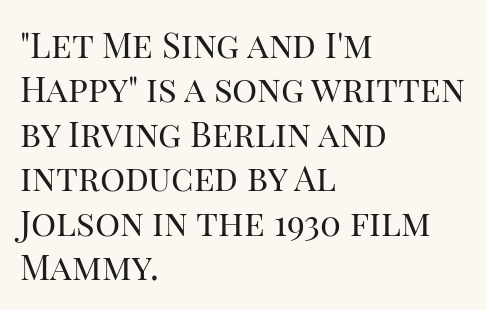
Line starts are locked; line ends wander. Posture: upright roman. This sample uses plain, unmodified letter spacing. Plain, unruled lines of type.
